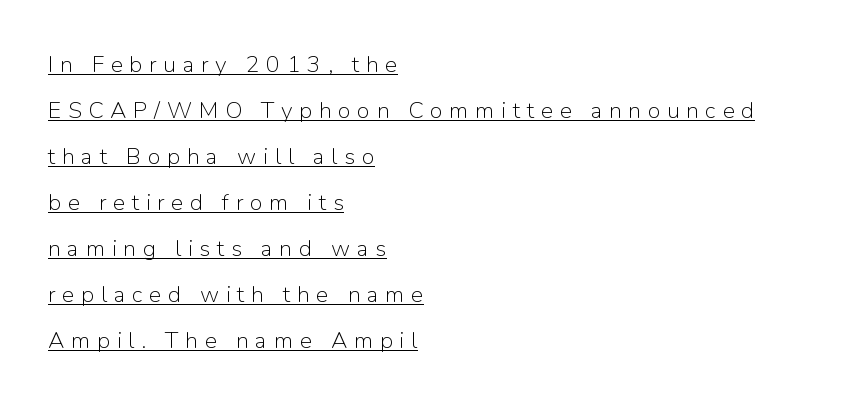
Quick note: underline on. The weight would be labelled regular, book, light, or lighter still. Characters remain perfectly vertical along every line. How would I describe the line gaps? Wide and relaxed. Substantial extra tracking has been applied to these lines.
